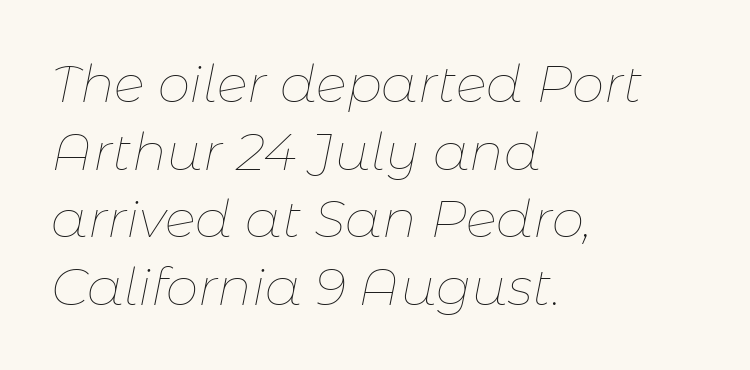
Q: Is the text bold? A: No.
Q: Is the text italic (slanted)? A: Yes, it leans right by about 11 degrees.
Q: Is the text underlined? A: No.
Q: How is the paragraph aligned? A: Left-aligned.
Q: Is the spacing between letters normal or unusually wide? A: Normal.
Q: Is the spacing between lines tight, normal or loose? A: Normal.
Q: Width (condensed, normal, or wide)? A: Normal.
Q: Stroke contrast? A: Low.
Q: x-height? A: Medium.
Q: Monospaced? A: No.
